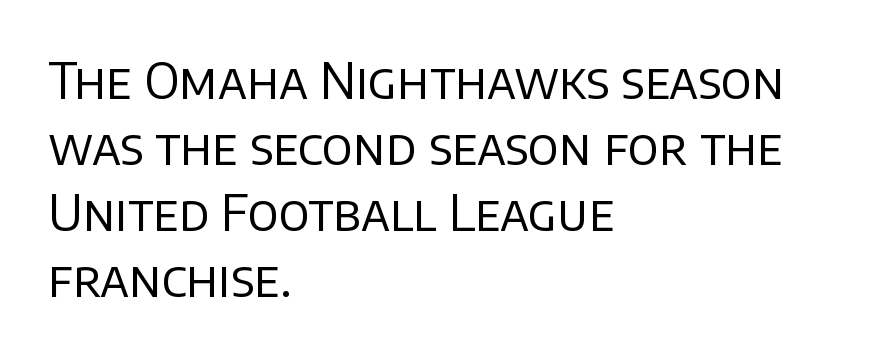
The image shows 49 px regular-weight sans-serif type, upright; set left-aligned, normal line spacing (1.35x), normal letter spacing, not underlined; low stroke contrast and a large x-height.
